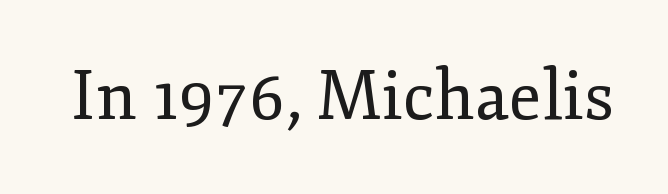
The face used here is proportionally spaced, like ordinary book or web type. Italic: no, the glyphs are upright roman. Heft: none added — not bold. Descenders are the only things crossing below the line. What stands out about the letter spacing? Nothing — it is the standard amount. The designer went with a serif here, giving each stem small feet.
